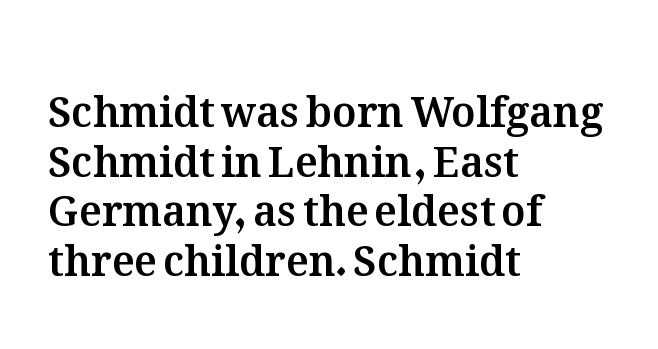
{"italic": "no", "width": "normal", "stroke_contrast": "medium", "x_height": "medium", "monospaced": "no", "underline": "no", "align": "left", "line_spacing_ratio": 1.21, "letter_spacing": "normal", "letter_spacing_em": 0.0, "glyph_px": 41}
